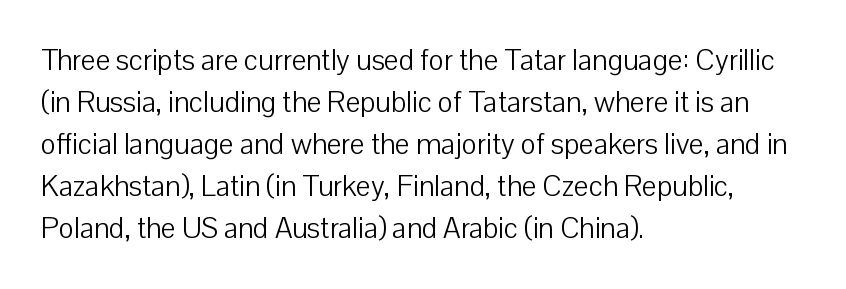
{"serif": "no", "italic": "no", "bold": "no", "weight": "light", "width": "normal", "stroke_contrast": "low", "x_height": "medium", "monospaced": "no", "underline": "no", "align": "left", "line_spacing": "normal", "line_spacing_ratio": 1.45, "letter_spacing": "normal", "letter_spacing_em": 0.0, "glyph_px": 29}
